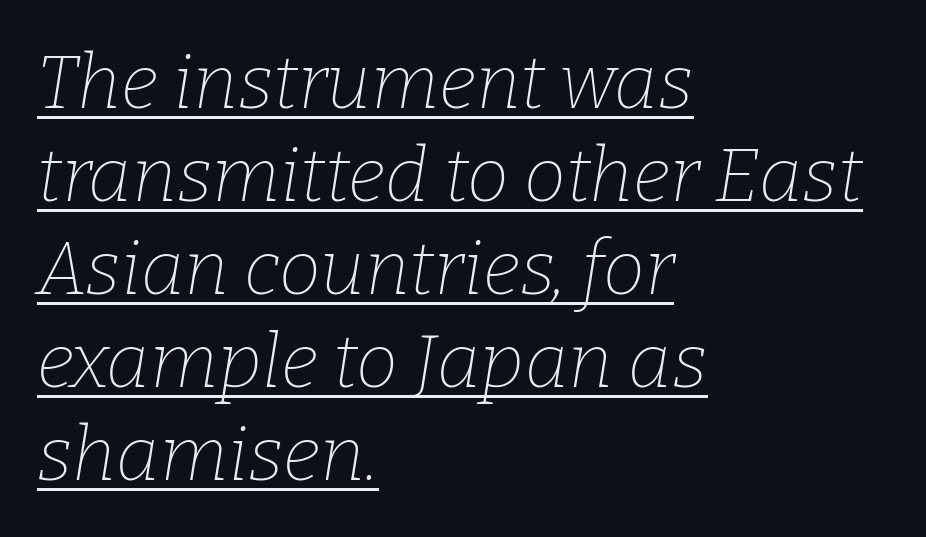
{"serif": "yes", "italic": "yes", "lean": "right", "slant_degrees": 9, "bold": "no", "weight": "thin", "width": "normal", "stroke_contrast": "low", "x_height": "medium", "monospaced": "no", "underline": "yes", "align": "left", "line_spacing_ratio": 1.24, "letter_spacing": "normal", "letter_spacing_em": 0.0, "glyph_px": 75}
